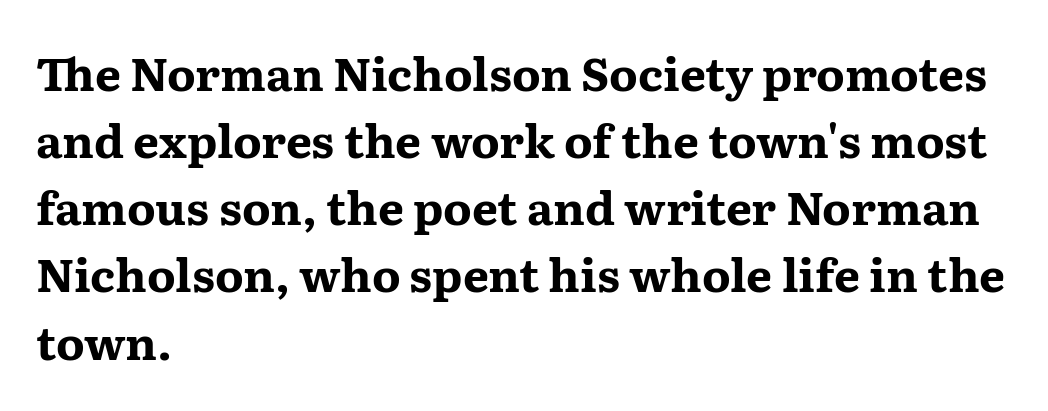
The image shows 46 px bold, wide serif type, upright; set left-aligned, normal line spacing (1.46x), normal letter spacing, not underlined; medium stroke contrast and a medium x-height.
